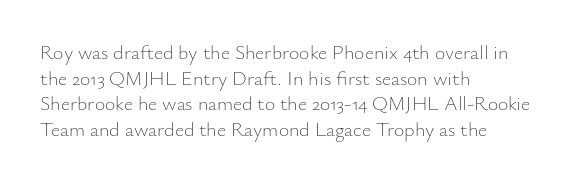
The weight would be labelled regular, book, light, or lighter still. Tall strokes in this sample are plumb rather than angled. These lines stack with their left ends in a neat column. Unmarked baselines from the first word to the last. Regular leading. A typesetter would call this zero additional tracking.
